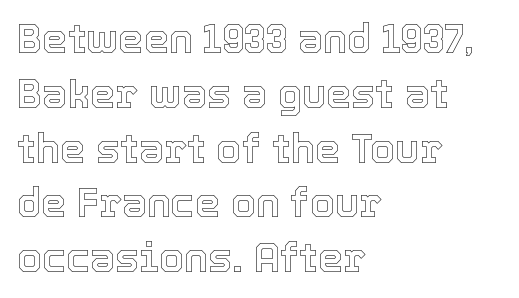
When letters stand straight like this, we call the style roman or upright. The face used here is proportionally spaced, like ordinary book or web type. The lines are quadded left. Evenly set lines give the paragraph a standard silhouette. The line texture is even and compact thanks to regular tracking.
